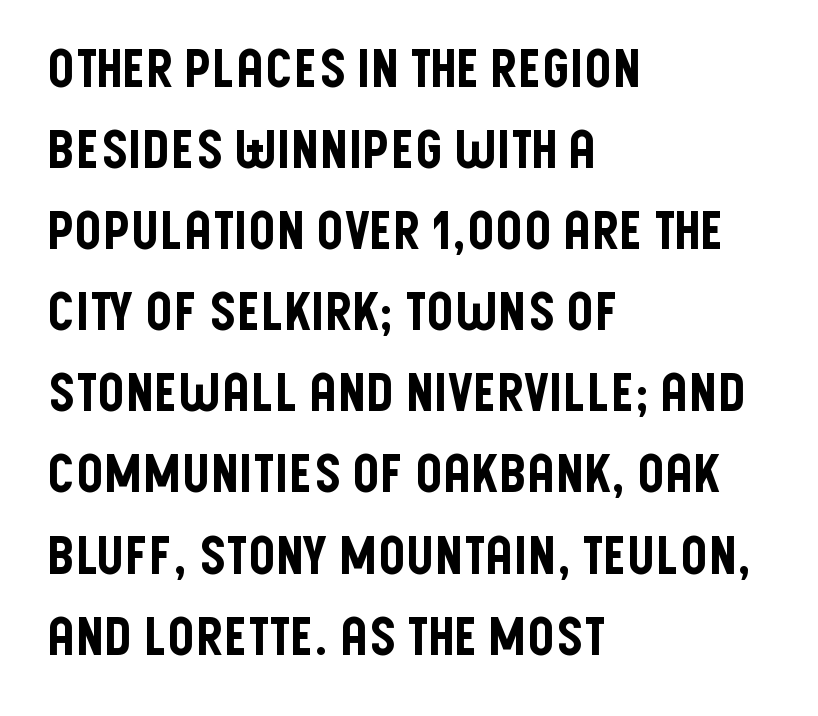
Q: Is the text italic (slanted)? A: No, it is upright.
Q: Is the typeface a serif or a sans-serif typeface? A: Sans-serif.
Q: Is the text underlined? A: No.
Q: How is the paragraph aligned? A: Left-aligned.
Q: Is the spacing between letters normal or unusually wide? A: Normal.
Q: Is the spacing between lines tight, normal or loose? A: Normal.
Q: Width (condensed, normal, or wide)? A: Condensed.
Q: Stroke contrast? A: Low.
Q: x-height? A: Large.
Q: Monospaced? A: No.
